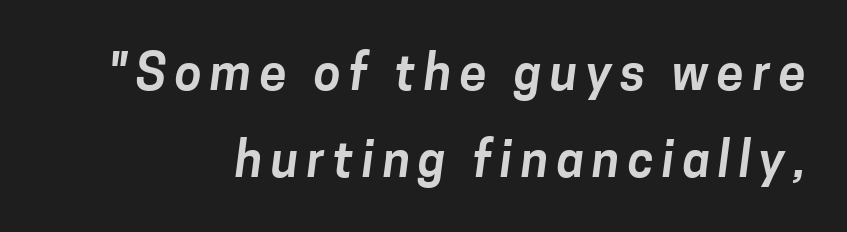
Q: Is the typeface a serif or a sans-serif typeface? A: Sans-serif.
Q: Is the text underlined? A: No.
Q: How is the paragraph aligned? A: Right-aligned.
Q: Width (condensed, normal, or wide)? A: Normal.
Q: Stroke contrast? A: Low.
Q: x-height? A: Medium.
Q: Monospaced? A: No.
